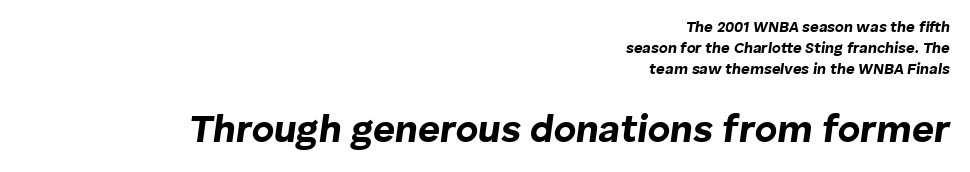
The image shows 38 px bold type, italic (leaning right); set right-aligned, normal line spacing (1.39x), normal letter spacing, not underlined; the second (bottom) block is 2.53x larger; low stroke contrast and a medium x-height.
